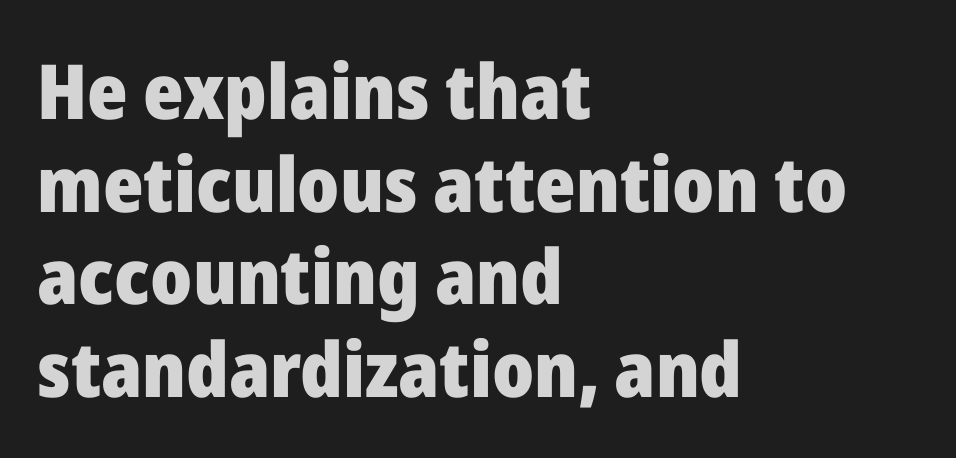
This is heavy type, rendered in bold. You could not count columns in this text — the font is proportionally spaced. Every character sits straight up, as roman type does. Regarding serifs, this sample does without them. The words here are not underlined.
